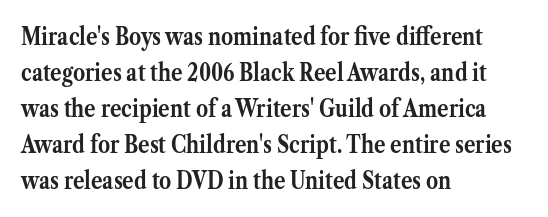
Q: Is the text bold? A: Yes.
Q: Is the text italic (slanted)? A: No, it is upright.
Q: Is the text underlined? A: No.
Q: How is the paragraph aligned? A: Left-aligned.
Q: Is the spacing between letters normal or unusually wide? A: Normal.
Q: Is the spacing between lines tight, normal or loose? A: Normal.
